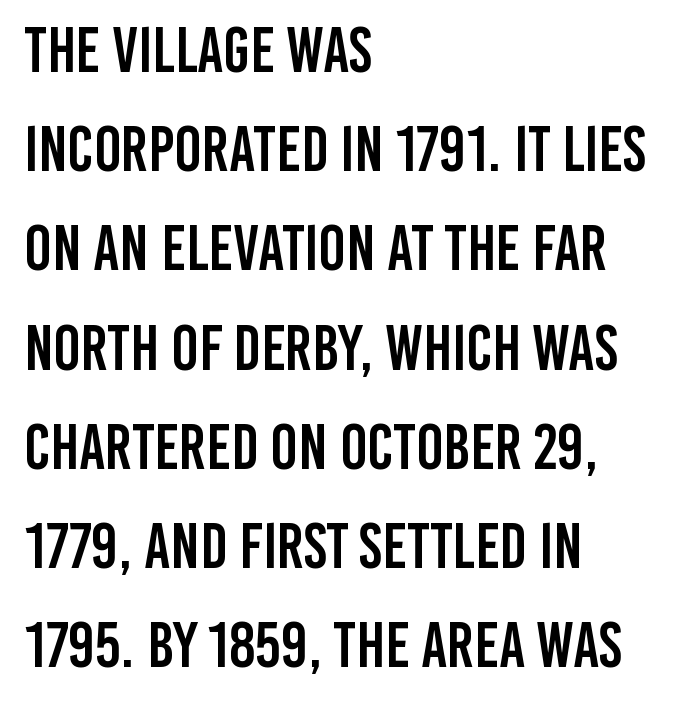
You could not count columns in this text — the font is proportionally spaced. Characters follow at the spacing the type designer built in. Each row of text sits above clean, open space. The letters carry no serifs — their stems end cleanly without finishing strokes.
